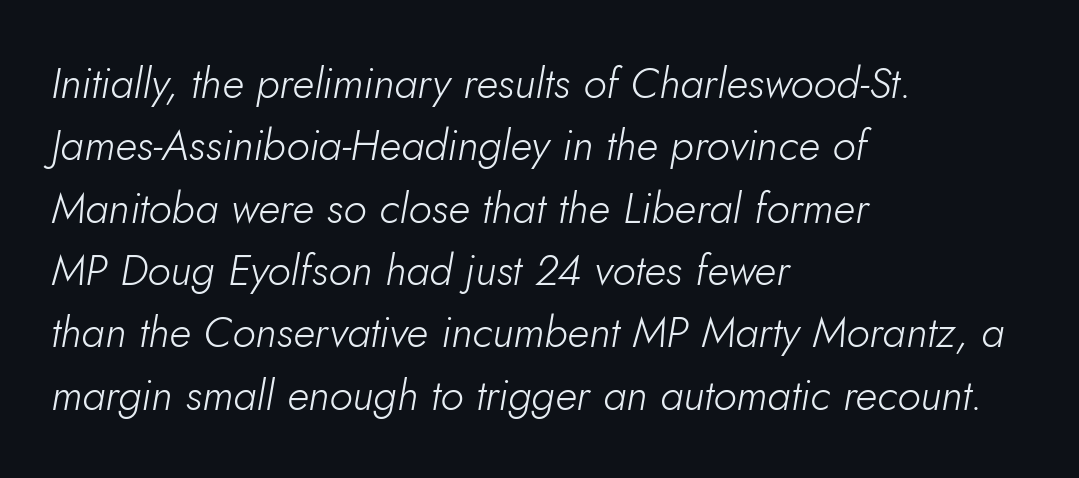
Does extra space separate the letters? No, they use regular spacing. Bare-footed words on every line. Proportional: the letters do not fall into vertical columns. Is the block centered? No — it sits flush against the left margin. Quick note: interline space is typical.
